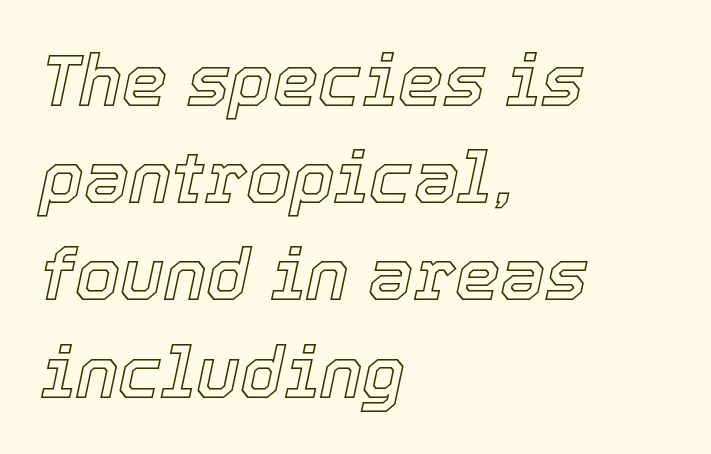
The image shows 72 px text type, italic (leaning right); set left-aligned, normal line spacing (1.35x), normal letter spacing, not underlined; a medium x-height.
